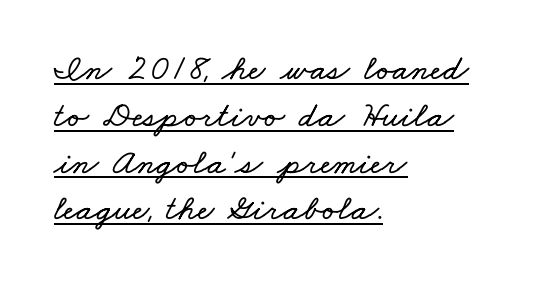
Spacing verdict: proportional, widths tailored to each character. Teacher's note: observe the even left margin — that is flush-left alignment. The horizontal fit of the characters is conventional and even. Regular leading.
